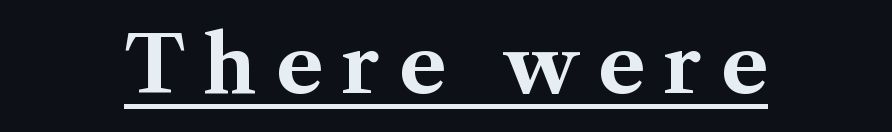
{"serif": "yes", "italic": "no", "bold": "yes", "weight": "bold", "width": "normal", "stroke_contrast": "medium", "x_height": "medium", "monospaced": "no", "underline": "yes", "letter_spacing": "wide", "letter_spacing_em": 0.25, "glyph_px": 77}
